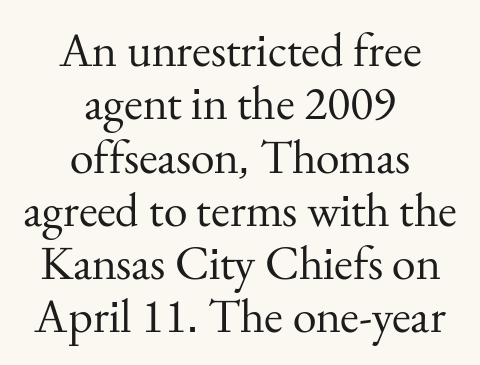
The image shows 48 px regular-weight serif type, upright; set centered, tight line spacing (1.11x), normal letter spacing, not underlined; medium stroke contrast and a small x-height.
